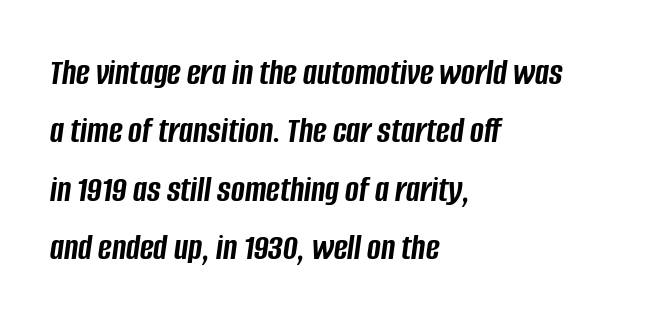
Tall strokes in this sample are angled rather than plumb. Honestly, the row spacing looks completely unremarkable. Bold? Absolutely — the strokes are thick and heavy. Words float on clear page, feet unadorned. Compared with typical body copy, the letter spacing here is the same. Where is the straight margin? On the left.
